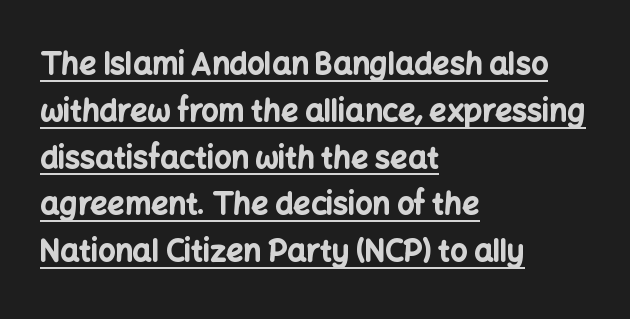
{"serif": "no", "italic": "no", "bold": "yes", "weight": "bold", "width": "normal", "stroke_contrast": "low", "x_height": "medium", "monospaced": "no", "underline": "yes", "align": "left", "line_spacing": "normal", "line_spacing_ratio": 1.56, "letter_spacing": "normal", "letter_spacing_em": 0.0, "glyph_px": 30}
